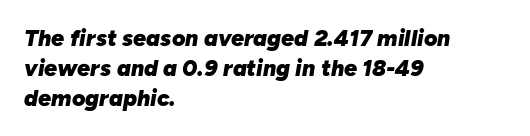
The image shows 23 px bold type, italic (leaning right); set left-aligned, normal line spacing (1.3x), normal letter spacing, not underlined.
